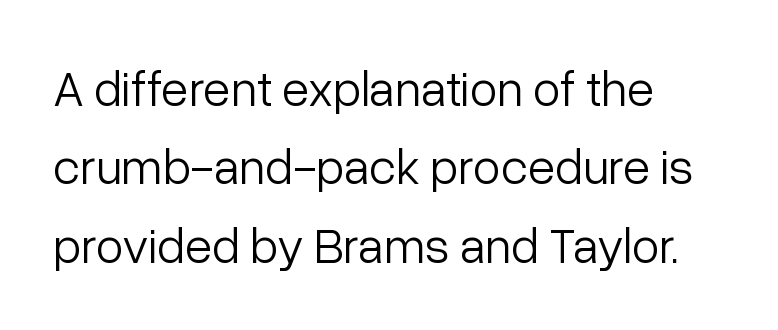
{"serif": "no", "italic": "no", "bold": "no", "weight": "light", "width": "normal", "stroke_contrast": "low", "x_height": "medium", "monospaced": "no", "underline": "no", "align": "left", "line_spacing": "normal", "line_spacing_ratio": 1.57, "letter_spacing": "normal", "letter_spacing_em": 0.0, "glyph_px": 50}
